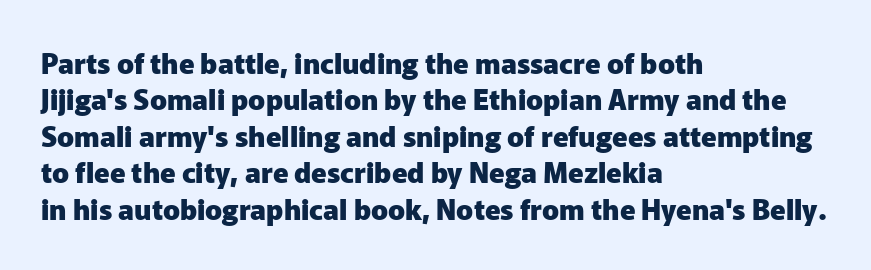
{"serif": "no", "italic": "no", "bold": "yes", "weight": "heavy", "width": "normal", "stroke_contrast": "low", "x_height": "medium", "monospaced": "no", "underline": "no", "align": "left", "line_spacing": "normal", "line_spacing_ratio": 1.3, "letter_spacing": "normal", "letter_spacing_em": 0.0, "glyph_px": 28}
